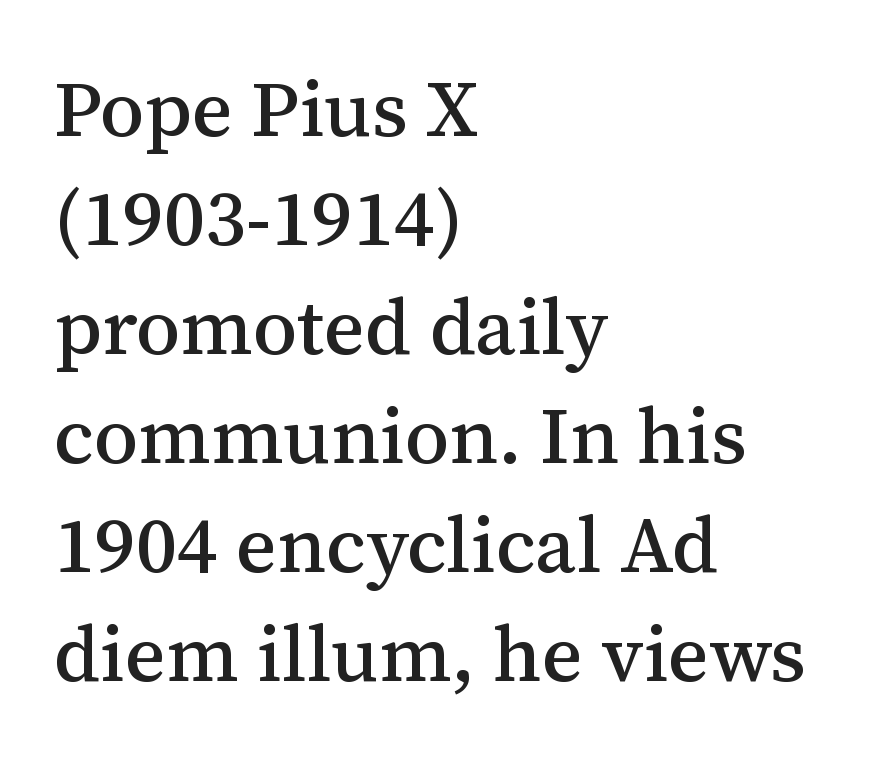
{"serif": "yes", "italic": "no", "width": "normal", "stroke_contrast": "medium", "x_height": "medium", "monospaced": "no", "underline": "no", "align": "left", "line_spacing": "normal", "line_spacing_ratio": 1.38, "letter_spacing": "normal", "letter_spacing_em": 0.0, "glyph_px": 79}
